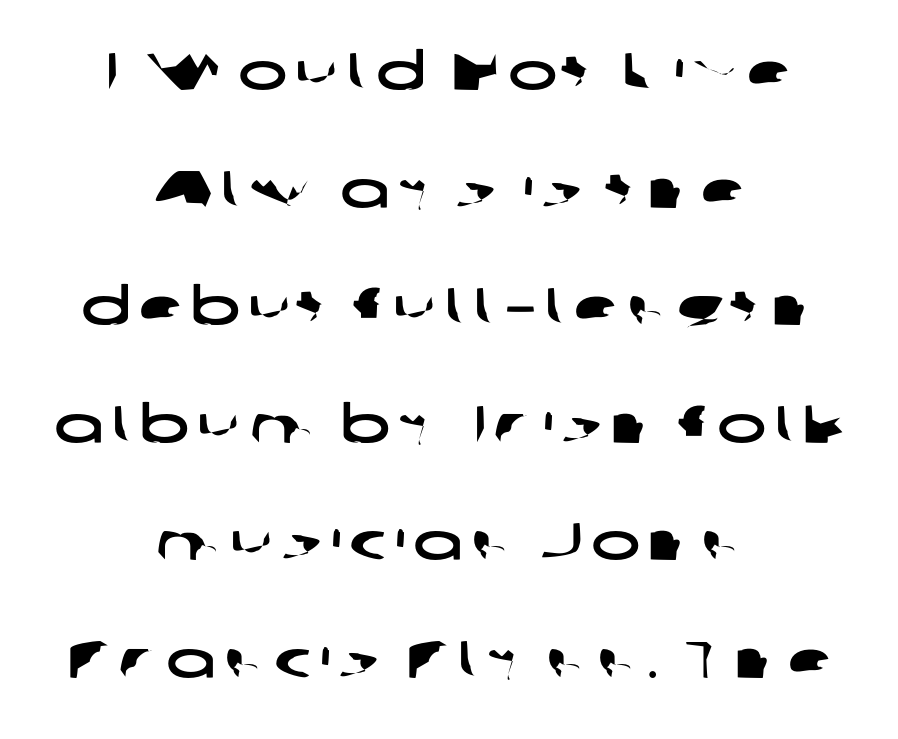
{"serif": "no", "width": "wide", "stroke_contrast": "low", "x_height": "medium", "monospaced": "no", "underline": "no", "align": "center", "line_spacing": "loose", "line_spacing_ratio": 2.26, "glyph_px": 52}
